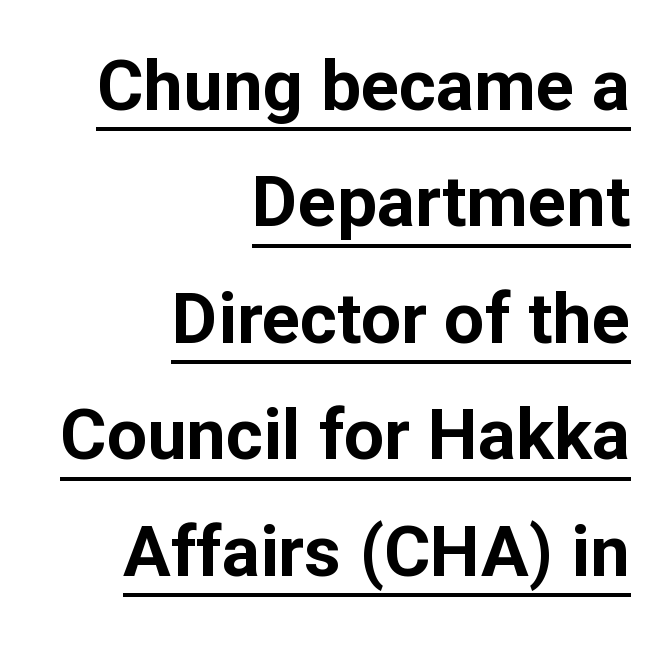
Q: Is the text bold? A: Yes.
Q: Is the text italic (slanted)? A: No, it is upright.
Q: Is the typeface a serif or a sans-serif typeface? A: Sans-serif.
Q: Is the text underlined? A: Yes.
Q: How is the paragraph aligned? A: Right-aligned.
Q: Is the spacing between letters normal or unusually wide? A: Normal.
Q: Is the spacing between lines tight, normal or loose? A: Normal.
Q: Width (condensed, normal, or wide)? A: Normal.
Q: Stroke contrast? A: Low.
Q: x-height? A: Medium.
Q: Monospaced? A: No.
